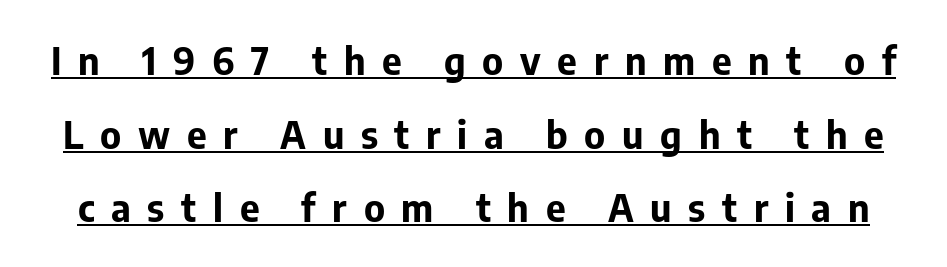
{"serif": "no", "italic": "no", "bold": "yes", "weight": "bold", "width": "normal", "stroke_contrast": "low", "x_height": "medium", "monospaced": "no", "underline": "yes", "line_spacing": "loose", "line_spacing_ratio": 1.94, "letter_spacing": "wide", "letter_spacing_em": 0.44, "glyph_px": 38}
